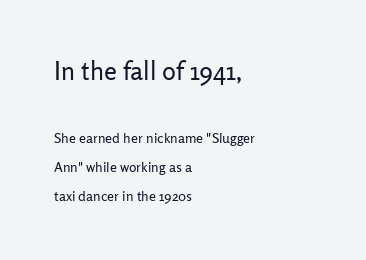
Just letters on the line, the space beneath them empty. The more generous point size was reserved for the upper chunk. Successive baselines arrive slowly, with a big drop between each. Posture: vertical. Nothing heavy about these letters — not bold at all.
